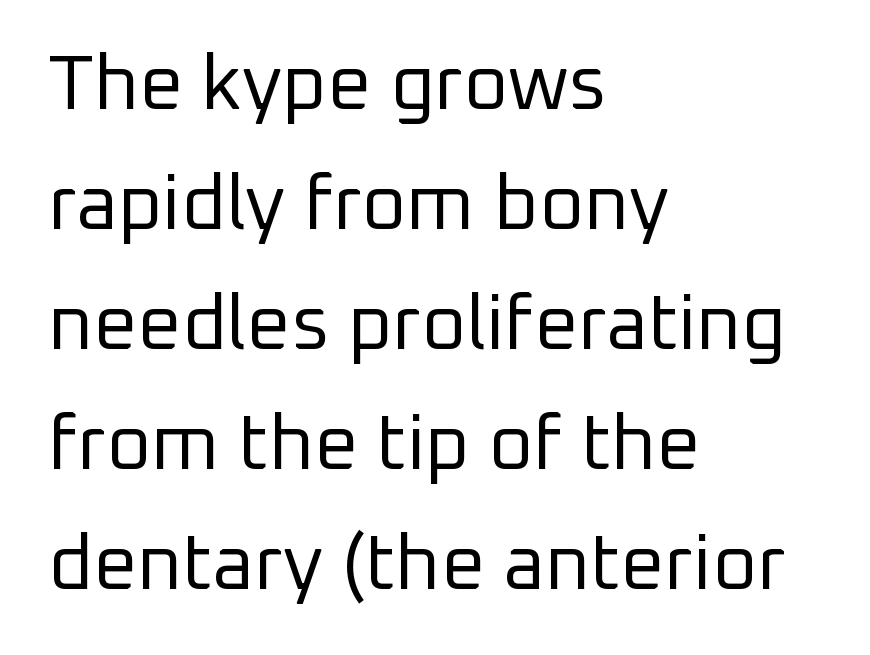
Q: Is the text bold? A: No.
Q: Is the text italic (slanted)? A: No, it is upright.
Q: Is the typeface a serif or a sans-serif typeface? A: Sans-serif.
Q: Is the text underlined? A: No.
Q: How is the paragraph aligned? A: Left-aligned.
Q: Is the spacing between letters normal or unusually wide? A: Normal.
Q: Is the spacing between lines tight, normal or loose? A: Normal.
Q: Width (condensed, normal, or wide)? A: Normal.
Q: Stroke contrast? A: Low.
Q: x-height? A: Medium.
Q: Monospaced? A: No.
